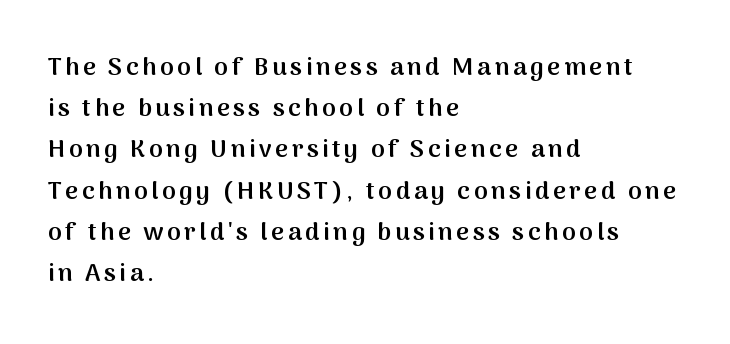
Q: Is the text bold? A: Semi-bold.
Q: Is the text italic (slanted)? A: No, it is upright.
Q: Is the text underlined? A: No.
Q: How is the paragraph aligned? A: Left-aligned.
Q: Is the spacing between lines tight, normal or loose? A: Normal.
